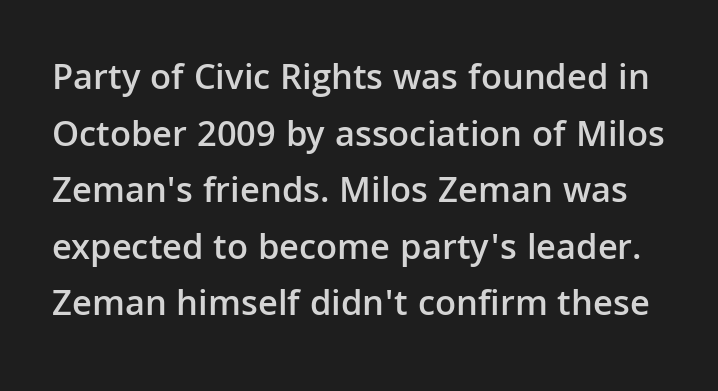
The image shows 37 px semibold sans-serif type, upright; set normal line spacing (1.53x), normal letter spacing, not underlined; low stroke contrast and a medium x-height.
